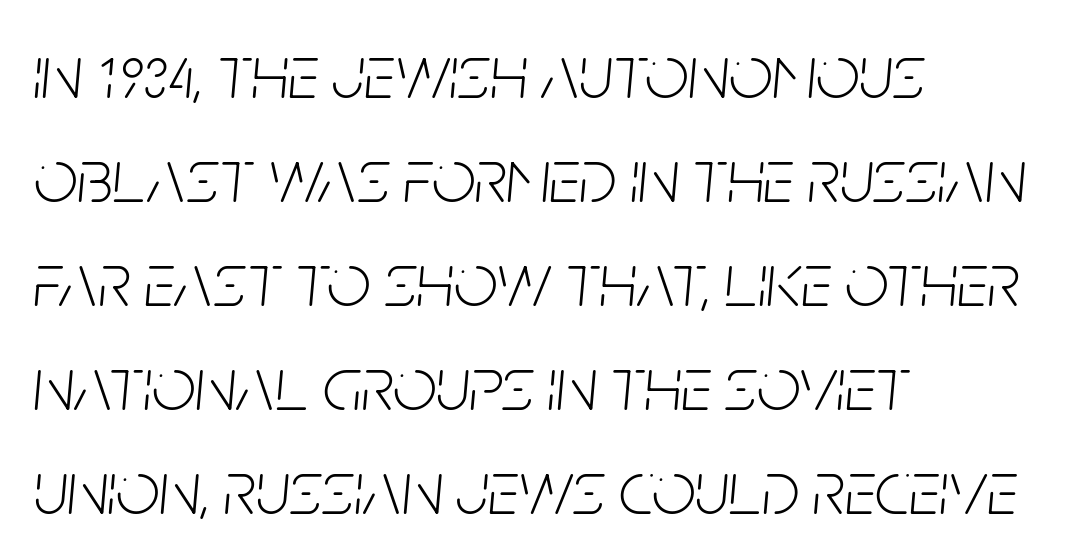
Q: Is the text bold? A: No.
Q: Is the text italic (slanted)? A: Yes, it leans right by about 5 degrees.
Q: Is the text underlined? A: No.
Q: How is the paragraph aligned? A: Left-aligned.
Q: Is the spacing between letters normal or unusually wide? A: Normal.
Q: Is the spacing between lines tight, normal or loose? A: Normal.
Q: Width (condensed, normal, or wide)? A: Condensed.
Q: Stroke contrast? A: Low.
Q: x-height? A: Large.
Q: Monospaced? A: No.
